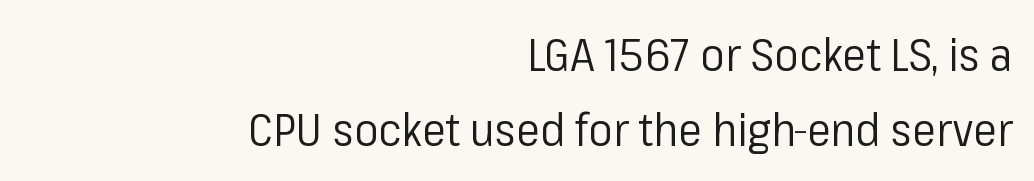
Students, note that the glyphs here touch the page at normal intervals. Summary of vertical rhythm: regular, with standard interline spacing. Here the designer chose a conventional face with non-uniform glyph widths. Each stroke keeps to a modest, everyday thickness or less. All the whitespace from short lines collects on the left.
